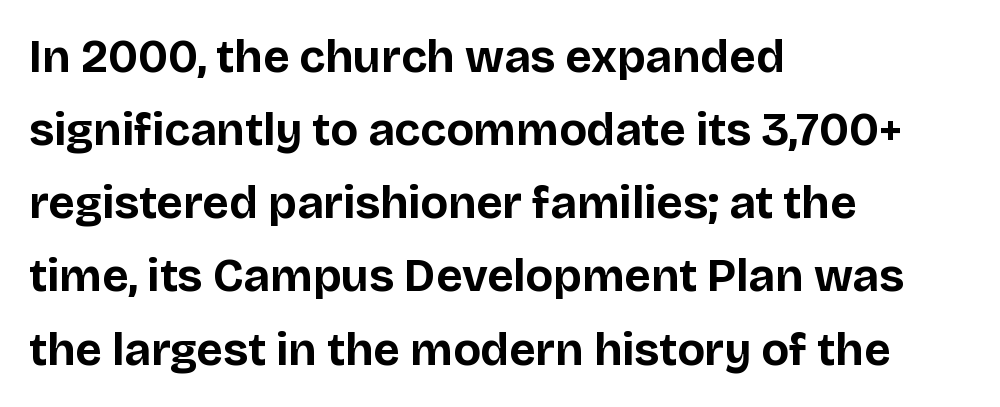
The image shows 46 px bold sans-serif type, upright; set left-aligned, normal line spacing (1.59x), normal letter spacing, not underlined; low stroke contrast and a large x-height.
